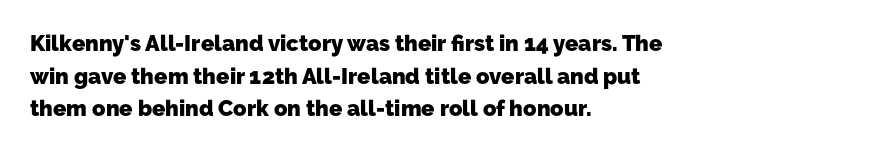
Q: Is the text bold? A: Yes.
Q: Is the text underlined? A: No.
Q: How is the paragraph aligned? A: Left-aligned.
Q: Is the spacing between letters normal or unusually wide? A: Normal.
Q: Is the spacing between lines tight, normal or loose? A: Normal.
